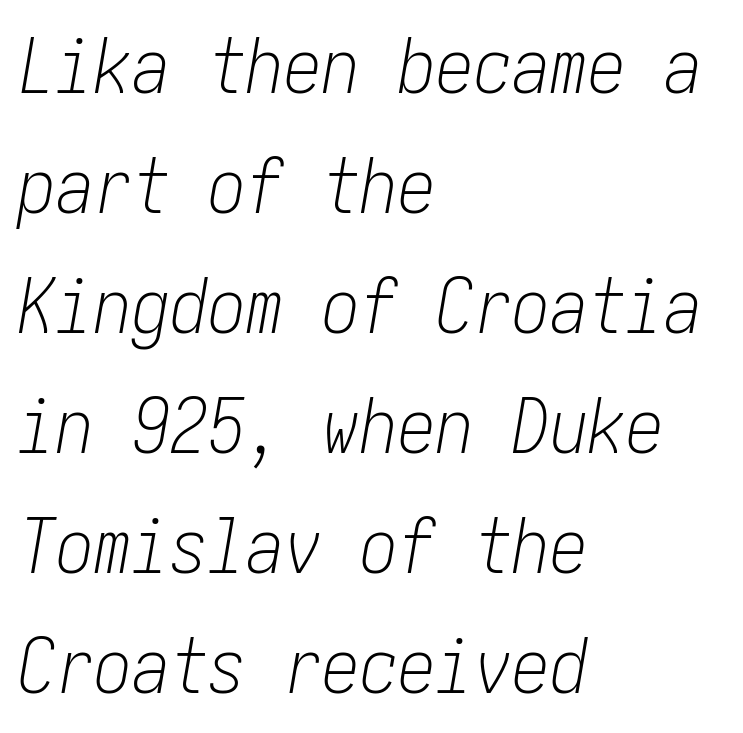
The image shows 76 px light, condensed type, italic (leaning right); set left-aligned, normal line spacing (1.58x), normal letter spacing, not underlined; low stroke contrast and a medium x-height.
